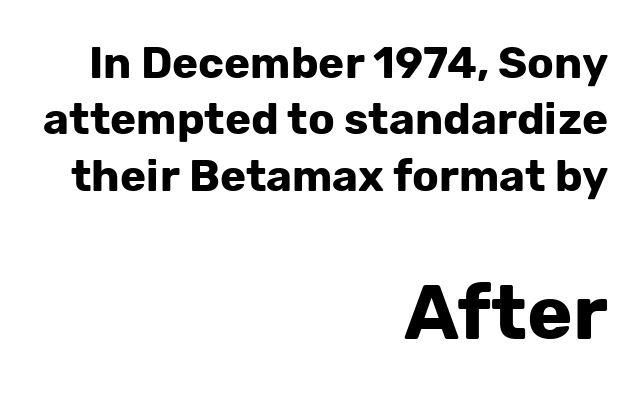
The emphasis by scale lands on block number two, below. The rows are spaced the way most documents space them. Typographic density is high because the face is bold. One-word summary of the alignment: right.
